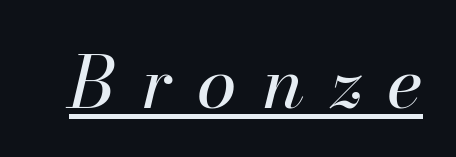
Q: Is the text bold? A: No.
Q: Is the text italic (slanted)? A: Yes, it leans right by about 13 degrees.
Q: Is the text underlined? A: Yes.
Q: Is the spacing between letters normal or unusually wide? A: Unusually wide.
Q: Width (condensed, normal, or wide)? A: Normal.
Q: Stroke contrast? A: High.
Q: x-height? A: Small.
Q: Monospaced? A: No.
